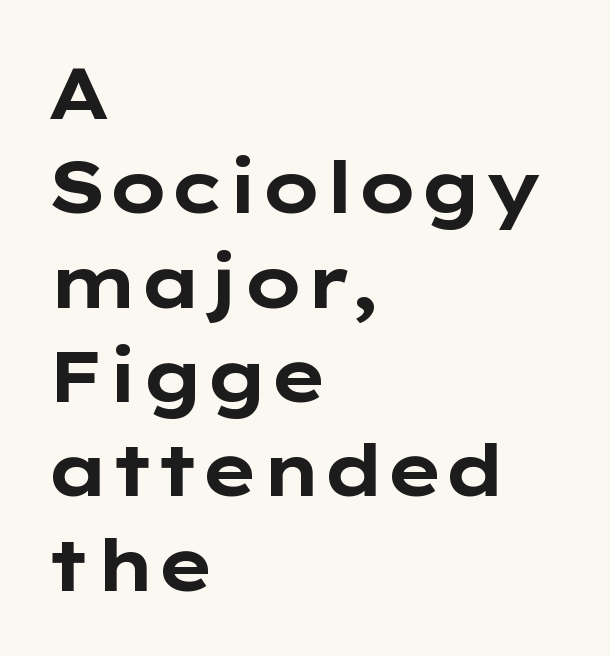
Q: Is the text bold? A: Yes.
Q: Is the text italic (slanted)? A: No, it is upright.
Q: Is the typeface a serif or a sans-serif typeface? A: Sans-serif.
Q: Is the text underlined? A: No.
Q: How is the paragraph aligned? A: Left-aligned.
Q: Is the spacing between letters normal or unusually wide? A: Normal.
Q: Is the spacing between lines tight, normal or loose? A: Normal.
Q: Width (condensed, normal, or wide)? A: Wide.
Q: Stroke contrast? A: Low.
Q: x-height? A: Medium.
Q: Monospaced? A: No.
